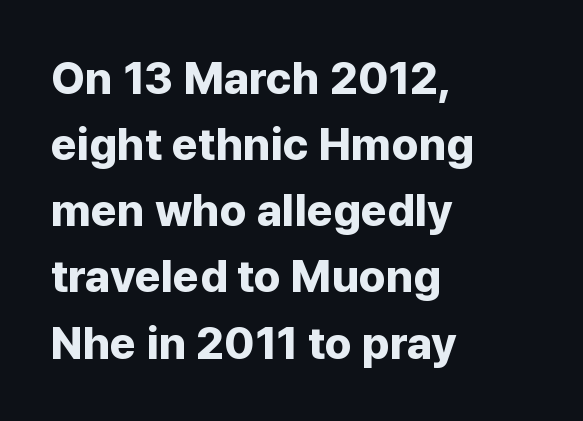
The glyphs in this specimen are sans serif. Is this a fixed-width face? No — the glyphs have proportional, varying widths. These lines sit exactly where default settings would place them. Check under the words: just untouched page.
